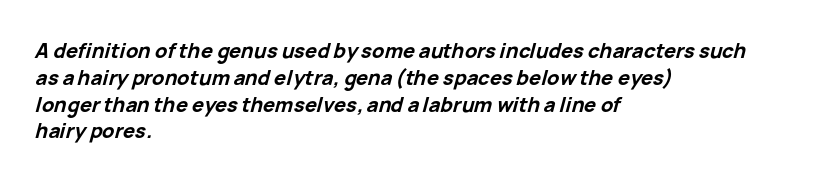
Q: Is the text bold? A: Yes.
Q: Is the text italic (slanted)? A: Yes, it leans right by about 15 degrees.
Q: Is the text underlined? A: No.
Q: How is the paragraph aligned? A: Left-aligned.
Q: Is the spacing between letters normal or unusually wide? A: Normal.
Q: Is the spacing between lines tight, normal or loose? A: Normal.
